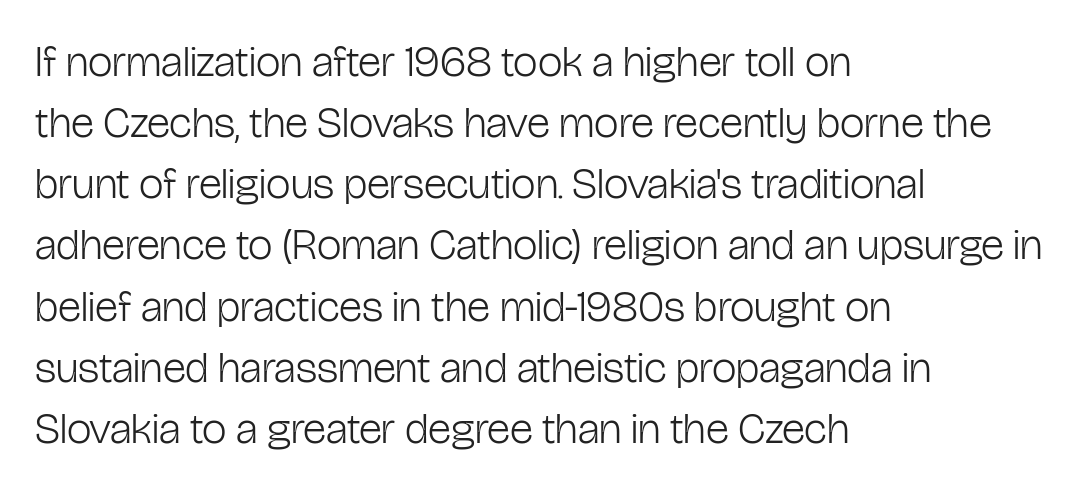
{"serif": "no", "italic": "no", "bold": "no", "weight": "light", "width": "condensed", "stroke_contrast": "low", "x_height": "medium", "monospaced": "no", "underline": "no", "align": "left", "line_spacing": "normal", "line_spacing_ratio": 1.39, "letter_spacing": "normal", "letter_spacing_em": 0.0, "glyph_px": 44}
